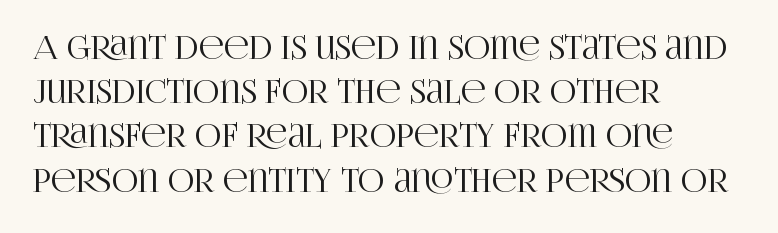
The image shows 33 px condensed serif type, upright; set left-aligned, normal line spacing (1.34x), normal letter spacing, not underlined; high stroke contrast and a large x-height.
